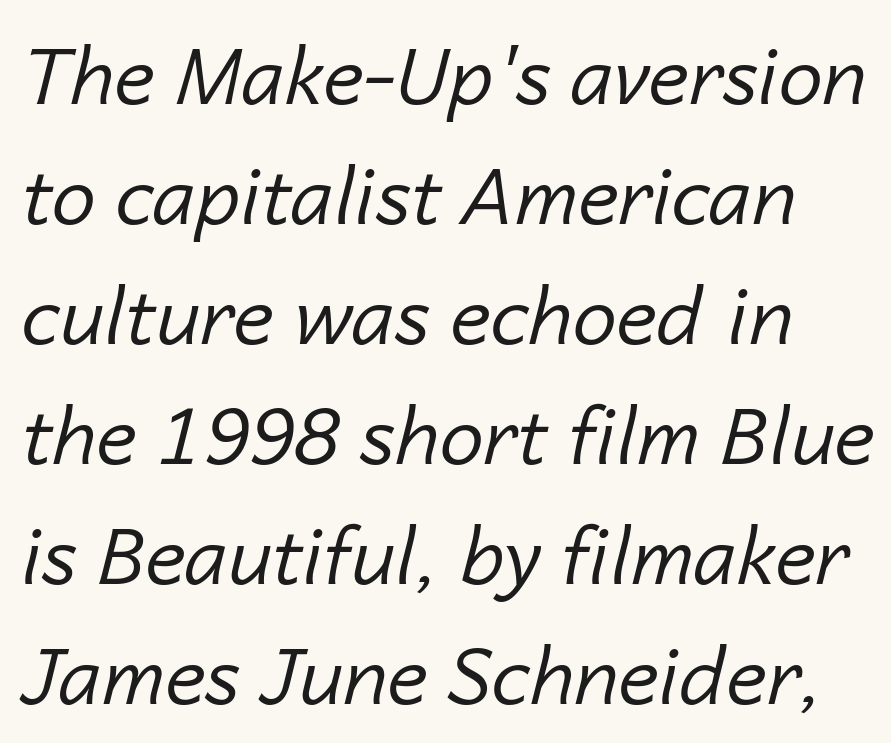
Rendered with sloped, italic letterforms. Character widths vary here, with narrow letters taking less room than wide ones. The strokes carry an ordinary text weight at most. The line-height multiplier appears to be the usual default. Clear beneath every line of the passage.
